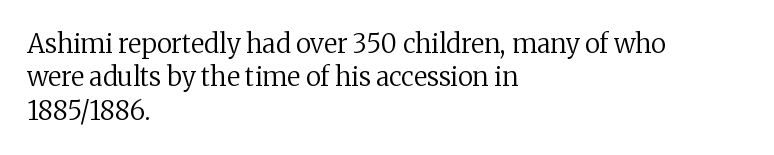
{"italic": "no", "bold": "no", "underline": "no", "align": "left", "line_spacing": "normal", "line_spacing_ratio": 1.28, "letter_spacing": "normal", "letter_spacing_em": 0.0, "glyph_px": 26}
